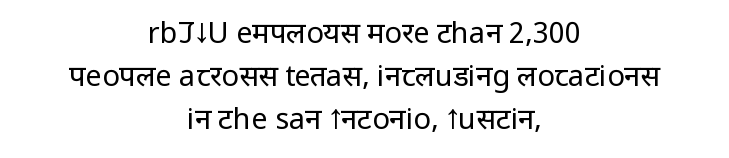
The image shows 29 px regular-weight, condensed sans-serif type, upright; set centered, normal line spacing (1.49x), normal letter spacing, not underlined; low stroke contrast and a large x-height.
